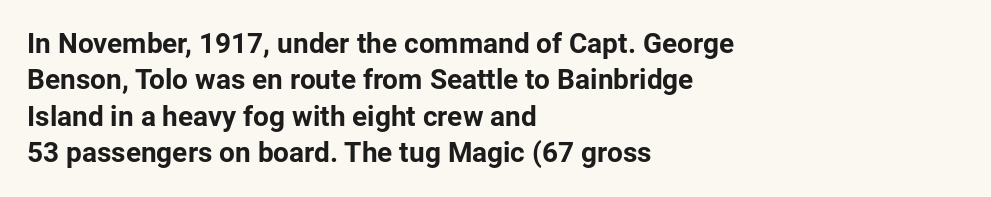
The image shows 28 px bold sans-serif type, upright; set left-aligned, normal line spacing (1.3x), normal letter spacing, not underlined; low stroke contrast and a medium x-height.
